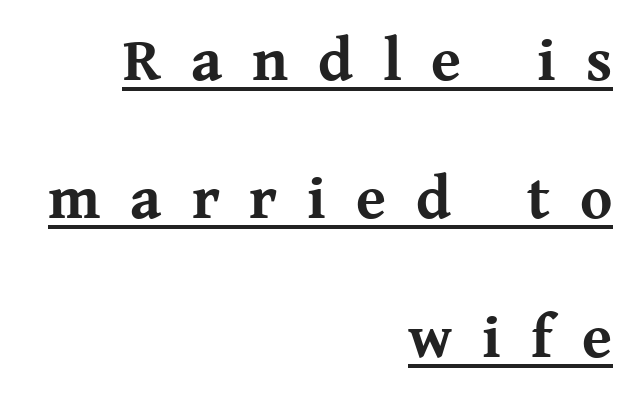
Italic? Not at all — the glyphs are vertical. Note the varied advance widths — an 'i' is clearly narrower than an 'm'. Words appear elongated and porous because spacing is wide. Little horizontal feet cap the strokes, marking this as serif type.
